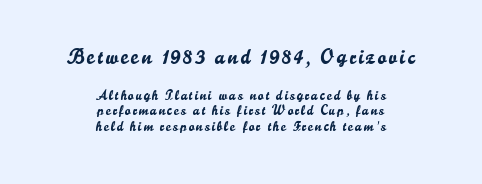
The designer gave the opening block more size than the closing block. Descenders are the only things crossing below the line. This block would grow much taller if given ordinary leading; it's compressed now. Every row of glyphs is offset so its center matches the block's center.
